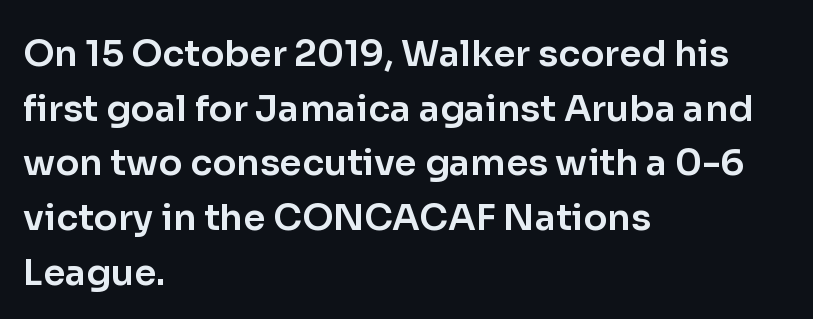
Q: Is the text italic (slanted)? A: No, it is upright.
Q: Is the typeface a serif or a sans-serif typeface? A: Sans-serif.
Q: Is the text underlined? A: No.
Q: How is the paragraph aligned? A: Left-aligned.
Q: Is the spacing between letters normal or unusually wide? A: Normal.
Q: Is the spacing between lines tight, normal or loose? A: Normal.
Q: Width (condensed, normal, or wide)? A: Normal.
Q: Stroke contrast? A: Low.
Q: x-height? A: Medium.
Q: Monospaced? A: No.
